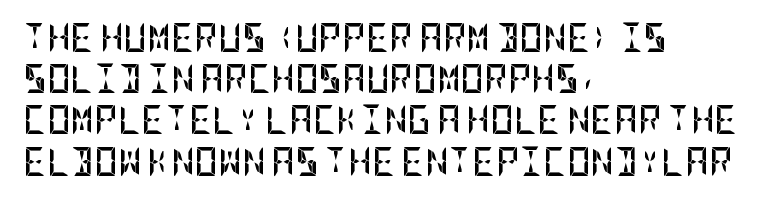
Q: Is the text bold? A: Yes.
Q: Is the text italic (slanted)? A: No, it is upright.
Q: Is the typeface a serif or a sans-serif typeface? A: Sans-serif.
Q: Is the text underlined? A: No.
Q: How is the paragraph aligned? A: Left-aligned.
Q: Is the spacing between letters normal or unusually wide? A: Normal.
Q: Is the spacing between lines tight, normal or loose? A: Normal.
Q: Width (condensed, normal, or wide)? A: Condensed.
Q: Stroke contrast? A: Low.
Q: x-height? A: Large.
